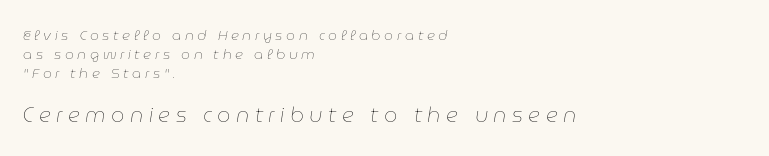
The image shows 21 px text type, italic (leaning right); set left-aligned, normal line spacing (1.37x), unusually wide letter spacing (+0.26 em), not underlined; the second (bottom) block is 1.5x larger.
